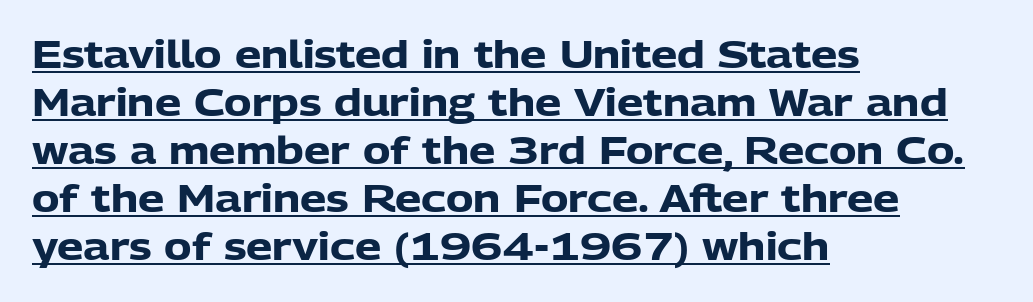
The image shows 37 px heavy sans-serif type, upright; set left-aligned, normal line spacing (1.3x), normal letter spacing, underlined; low stroke contrast and a medium x-height.
